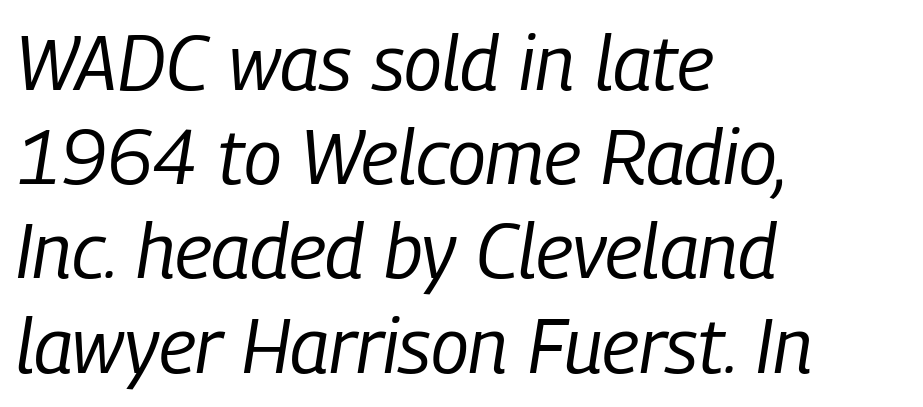
Q: Is the text bold? A: No.
Q: Is the text italic (slanted)? A: Yes, it leans right by about 9 degrees.
Q: Is the text underlined? A: No.
Q: How is the paragraph aligned? A: Left-aligned.
Q: Is the spacing between letters normal or unusually wide? A: Normal.
Q: Width (condensed, normal, or wide)? A: Condensed.
Q: Stroke contrast? A: Low.
Q: x-height? A: Medium.
Q: Monospaced? A: No.
